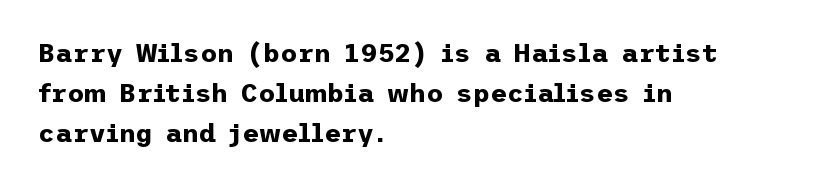
{"italic": "no", "bold": "yes", "underline": "no", "align": "left", "line_spacing": "normal", "line_spacing_ratio": 1.53, "letter_spacing": "normal", "letter_spacing_em": 0.0, "glyph_px": 26}
